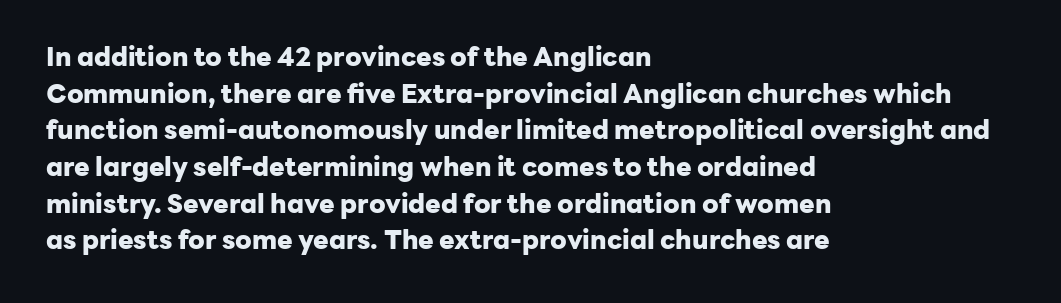
Caption: multi-line text, flush left, ragged right. Look at the tracking — it's just the regular setting, nothing added. Upright lettering throughout. The passage shown is emphatically bold. The passage shown is not underscored anywhere.
